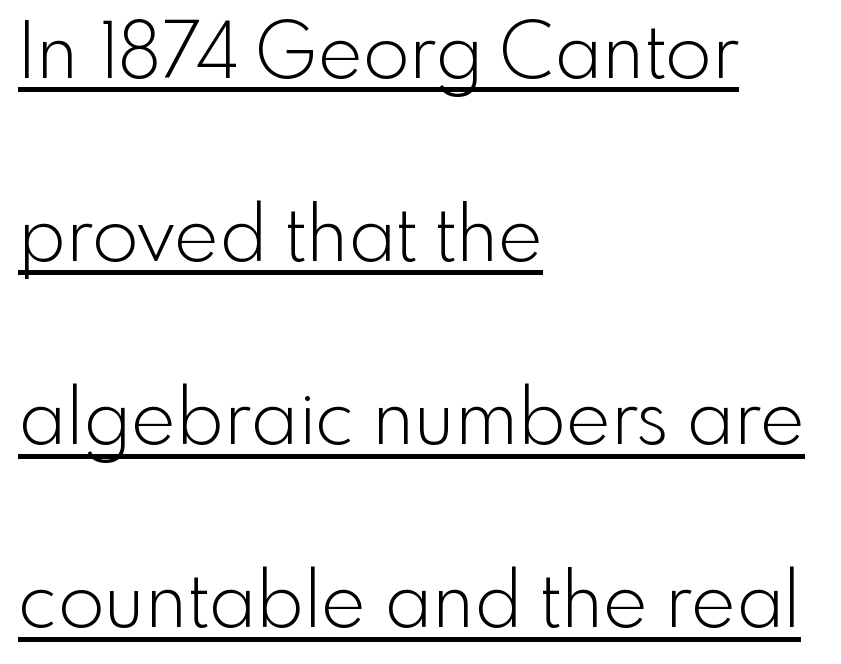
{"serif": "no", "italic": "no", "bold": "no", "weight": "light", "width": "normal", "x_height": "small", "monospaced": "no", "underline": "yes", "align": "left", "line_spacing": "loose", "line_spacing_ratio": 2.41, "letter_spacing": "normal", "letter_spacing_em": 0.0, "glyph_px": 76}
